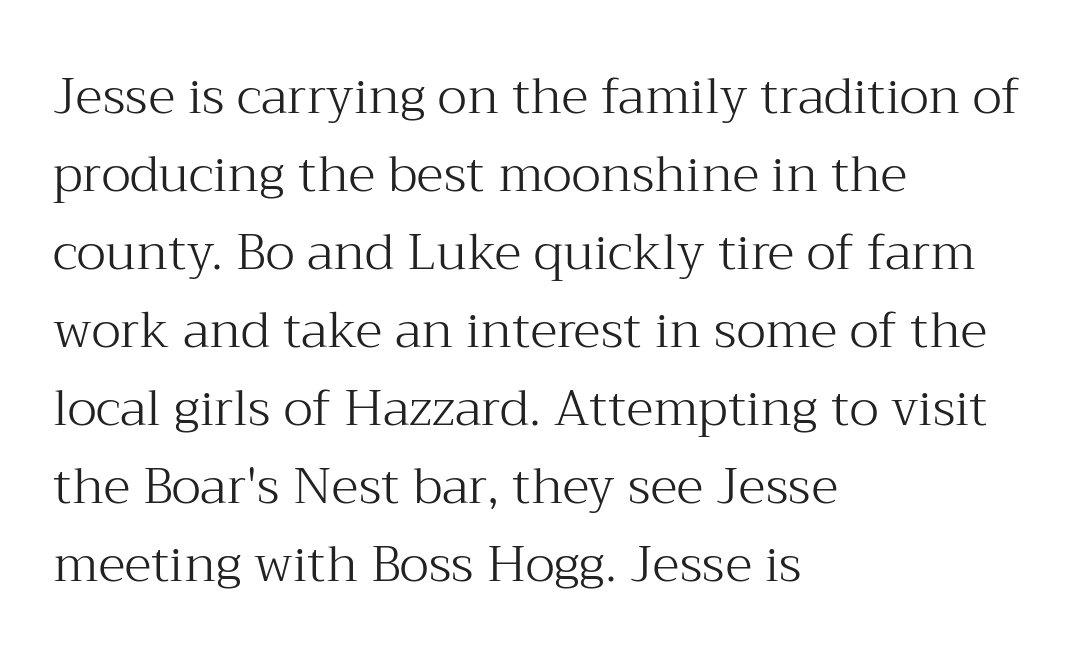
Q: Is the text bold? A: No.
Q: Is the text italic (slanted)? A: No, it is upright.
Q: Is the typeface a serif or a sans-serif typeface? A: Serif.
Q: Is the text underlined? A: No.
Q: How is the paragraph aligned? A: Left-aligned.
Q: Is the spacing between letters normal or unusually wide? A: Normal.
Q: Is the spacing between lines tight, normal or loose? A: Normal.
Q: Width (condensed, normal, or wide)? A: Normal.
Q: Stroke contrast? A: Medium.
Q: x-height? A: Medium.
Q: Monospaced? A: No.
